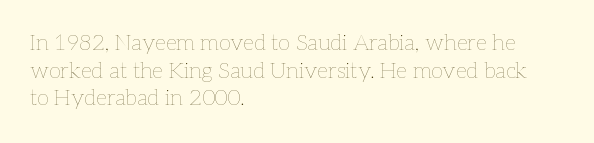
The typeface has the unassuming heft of standard copy or less. Vertical strokes here are truly vertical. A clean baseline with only descenders dipping below it. Default kerning and tracking; the words read as compact shapes.
